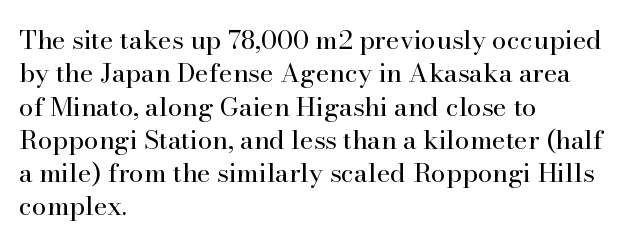
{"italic": "no", "bold": "no", "underline": "no", "align": "left", "line_spacing": "normal", "line_spacing_ratio": 1.28, "letter_spacing": "normal", "letter_spacing_em": 0.0, "glyph_px": 26}
